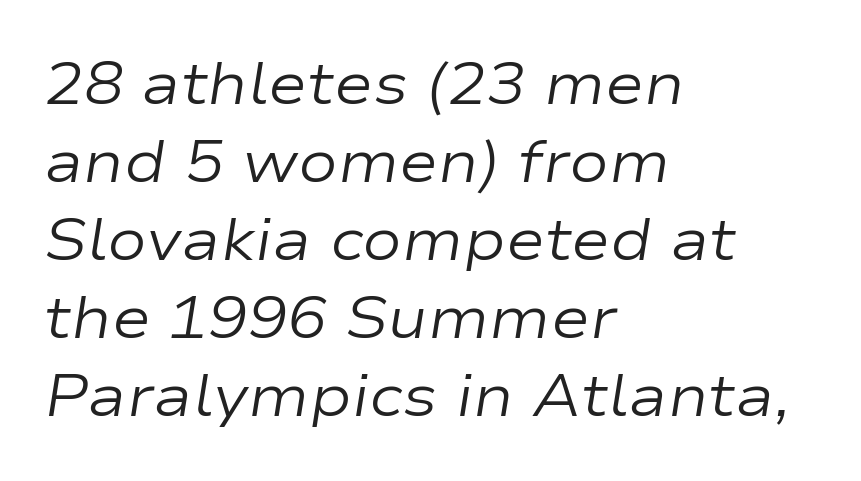
{"italic": "yes", "lean": "right", "slant_degrees": 9, "bold": "no", "weight": "regular", "width": "wide", "stroke_contrast": "low", "x_height": "medium", "monospaced": "no", "underline": "no", "align": "left", "line_spacing": "normal", "line_spacing_ratio": 1.32, "letter_spacing": "normal", "letter_spacing_em": 0.0, "glyph_px": 59}
